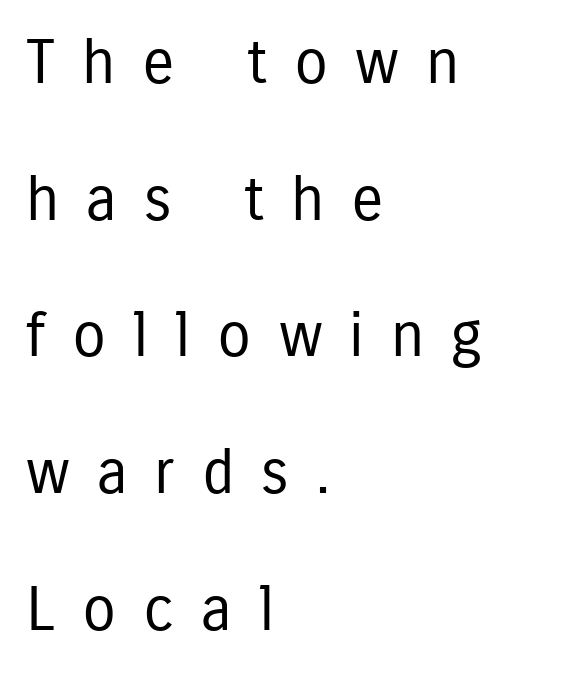
Every row of glyphs begins at an identical x-position on the left. Compared with typical paragraphs, the rows here are farther apart. Descenders are the only things crossing below the line. Are there feet on the stems? There aren't — it's a sans. Stroke mass is kept to a normal reading level or below. This sample has the flowing, uneven cadence of proportional lettering.
